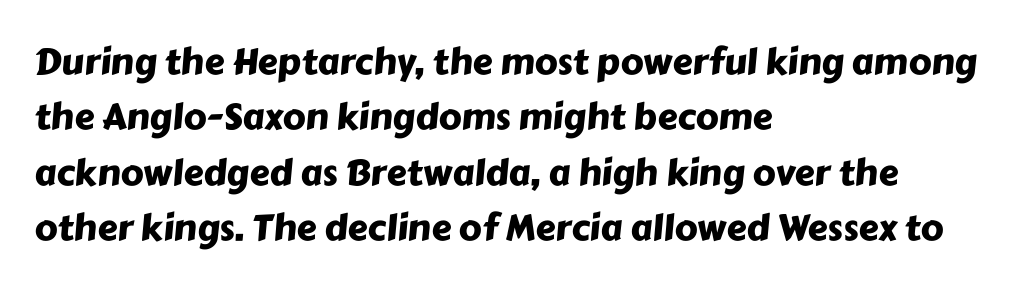
Q: Is the typeface a serif or a sans-serif typeface? A: Sans-serif.
Q: Is the text underlined? A: No.
Q: How is the paragraph aligned? A: Left-aligned.
Q: Is the spacing between letters normal or unusually wide? A: Normal.
Q: Is the spacing between lines tight, normal or loose? A: Normal.
Q: Width (condensed, normal, or wide)? A: Normal.
Q: Stroke contrast? A: Low.
Q: x-height? A: Medium.
Q: Monospaced? A: No.
